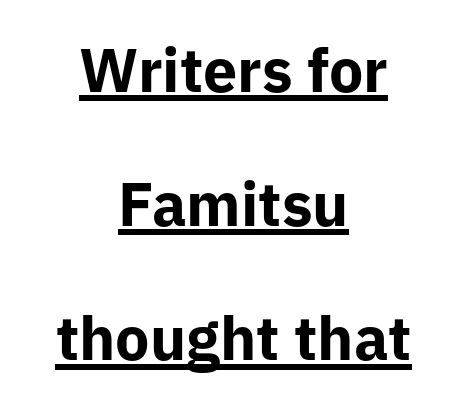
The horizontal fit of the characters is conventional and even. Underlining? Definitely there. You could not count columns in this text — the font is proportionally spaced. The typesetting leans heavy: a genuine bold. The characters display no serif detailing; their extremities are plain.
